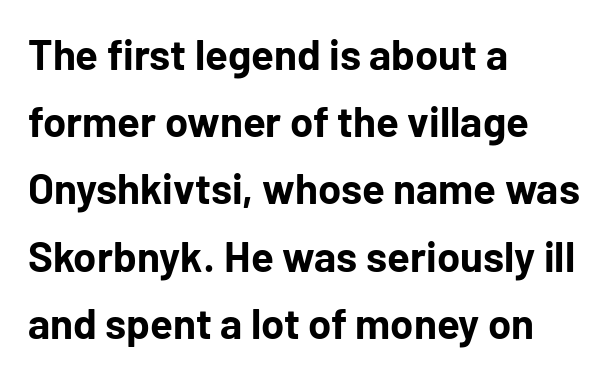
The image shows 42 px bold sans-serif type, upright; set left-aligned, normal line spacing (1.6x), normal letter spacing, not underlined; low stroke contrast and a medium x-height.
